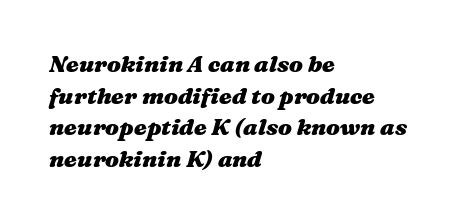
Letter spacing: default. Check under the words: just untouched page. One glance says typical: line gaps are just what's usual. Typesetter's note: full bold, strokes at maximum text heaviness. The passage shown leans; its letterforms are oblique.
